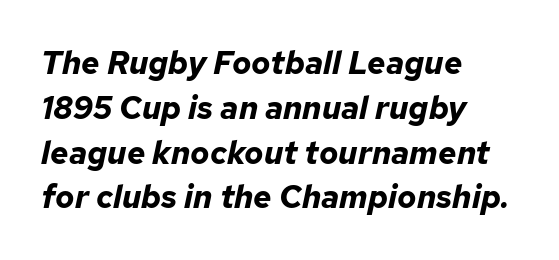
{"italic": "yes", "lean": "right", "slant_degrees": 12, "bold": "yes", "weight": "bold", "width": "normal", "stroke_contrast": "low", "x_height": "medium", "monospaced": "no", "underline": "no", "align": "left", "line_spacing": "normal", "line_spacing_ratio": 1.4, "letter_spacing": "normal", "letter_spacing_em": 0.0, "glyph_px": 32}
